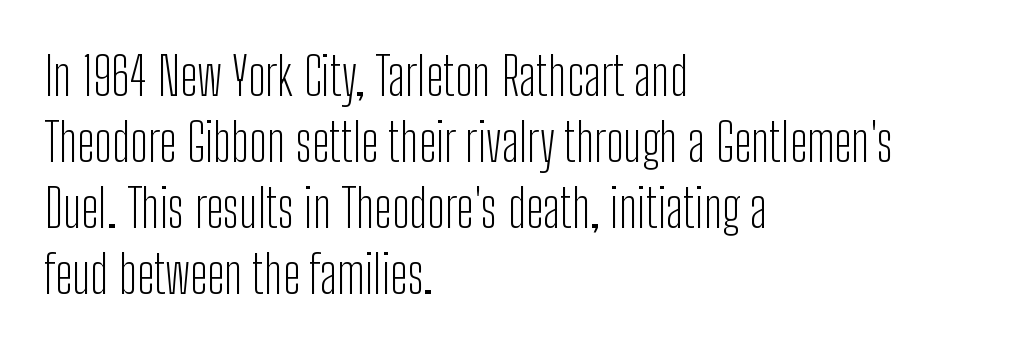
Letter spacing: default. Line spacing here is normal. The axis of the letterforms is exactly vertical. Type without underlining.
